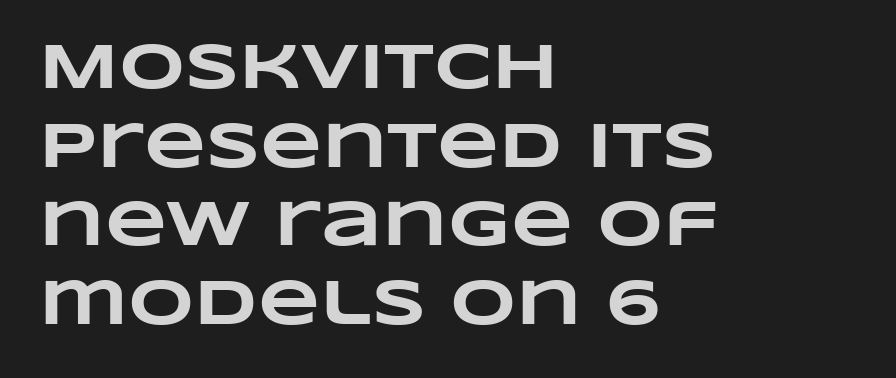
Leftover space on each line is placed entirely after the last word. Students, note that the glyphs here touch the page at normal intervals. These words are printed bold, with thick strokes throughout. Each letter keeps its own natural width here, so spacing adapts to shape.
